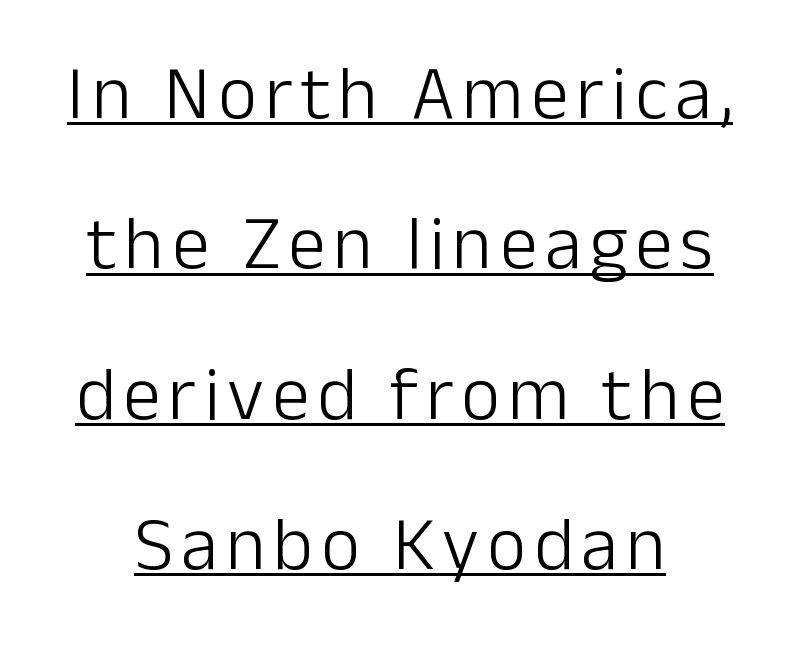
The passage shown is typeset with a sans-serif family. Widely set lines give the paragraph a tall, airy silhouette. Character widths vary here, with narrow letters taking less room than wide ones. The words here are underlined. The characters are drawn with everyday or finer stroke widths. Is there any slant? The stems are plumb.
